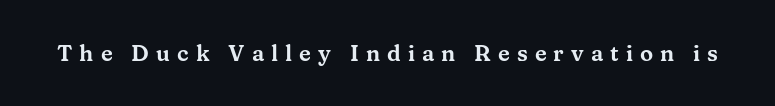
The font's upright variant was chosen for this text. Letter spacing: wide. Type without underlining.
